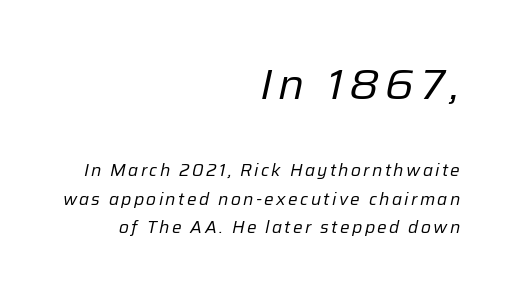
{"italic": "yes", "lean": "right", "slant_degrees": 12, "bold": "no", "weight": "regular", "width": "normal", "stroke_contrast": "low", "x_height": "medium", "monospaced": "no", "underline": "no", "align": "right", "line_spacing": "normal", "line_spacing_ratio": 1.67, "larger_block": "first", "size_ratio": 2.53, "glyph_px": 43}
